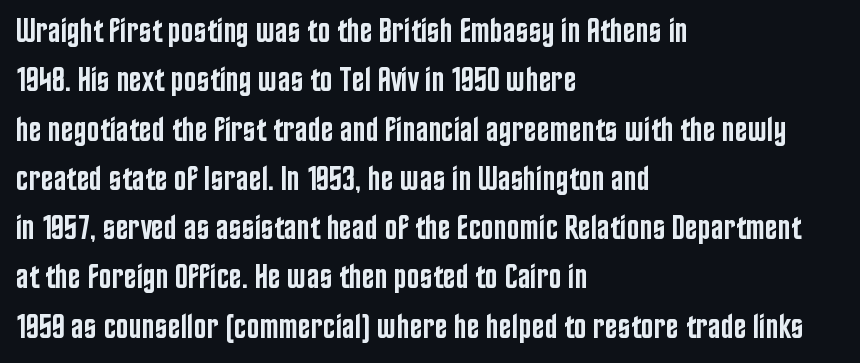
Note the varied advance widths — an 'i' is clearly narrower than an 'm'. No feet cap the strokes, marking this as sans-serif type. Stroke thickness is moderately raised; the sample reads as semibold. Bare-footed words on every line. Caption: standard tracking, unaltered. The rows are spaced the way most documents space them.
